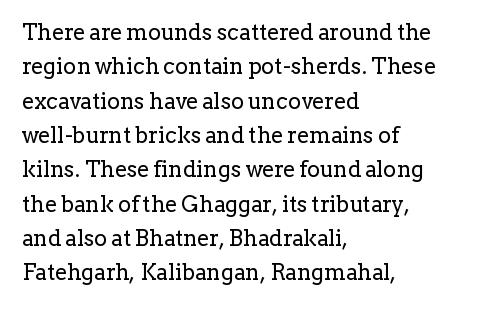
The specimen reads as upright at a glance. Is the stroke heavy? The answer is a plain regular-or-lighter. Clear beneath every line of the passage. Notice how descenders clear the ascenders below comfortably — that's standard leading.
